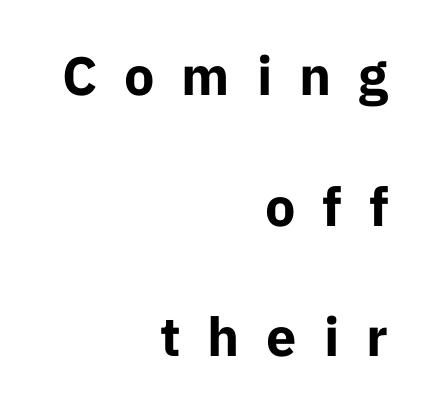
{"serif": "no", "italic": "no", "bold": "yes", "weight": "bold", "width": "normal", "stroke_contrast": "low", "x_height": "medium", "monospaced": "no", "underline": "no", "align": "right", "line_spacing": "loose", "line_spacing_ratio": 2.42, "letter_spacing": "wide", "letter_spacing_em": 0.5, "glyph_px": 54}
